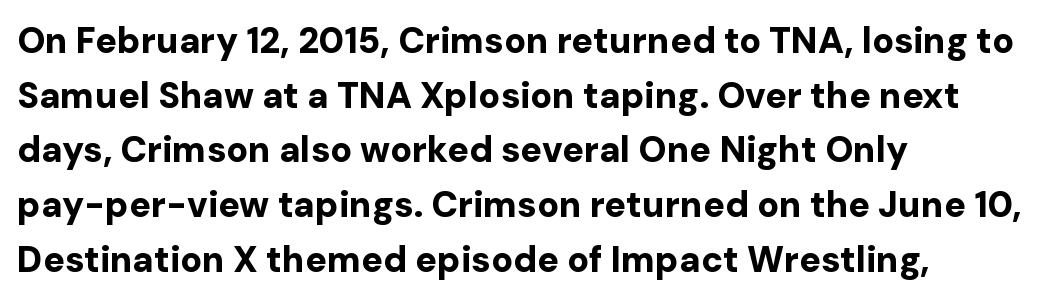
Q: Is the text bold? A: Yes.
Q: Is the text italic (slanted)? A: No, it is upright.
Q: Is the typeface a serif or a sans-serif typeface? A: Sans-serif.
Q: Is the text underlined? A: No.
Q: How is the paragraph aligned? A: Left-aligned.
Q: Is the spacing between letters normal or unusually wide? A: Normal.
Q: Is the spacing between lines tight, normal or loose? A: Normal.
Q: Width (condensed, normal, or wide)? A: Normal.
Q: Stroke contrast? A: Low.
Q: x-height? A: Medium.
Q: Monospaced? A: No.
